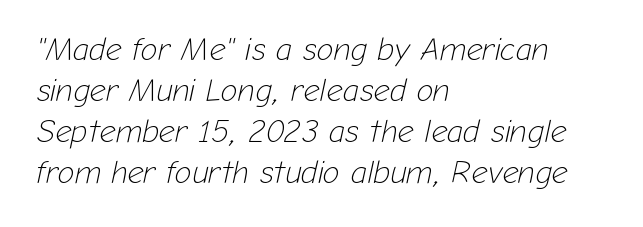
The image shows 32 px light type, italic (leaning right); set left-aligned, normal line spacing (1.28x), normal letter spacing, not underlined; low stroke contrast and a medium x-height.
